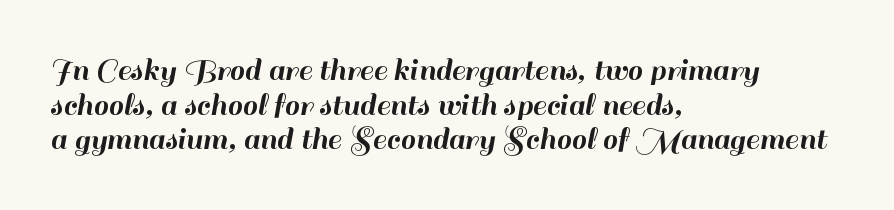
The setting favours the left margin, as ordinary paragraphs usually do. Check the space under the baseline: it is left empty. Look at the bottom of the vertical strokes: they stop flat, with no serifs. This block would grow much taller if given ordinary leading; it's compressed now. Here the designer chose a conventional face with non-uniform glyph widths.
